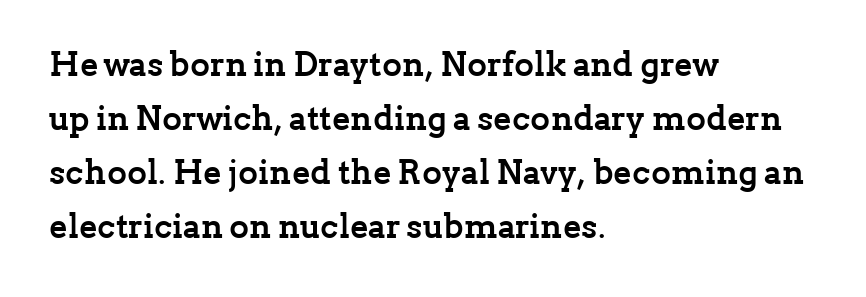
{"serif": "yes", "italic": "no", "bold": "yes", "weight": "semibold", "width": "normal", "stroke_contrast": "low", "x_height": "medium", "monospaced": "no", "underline": "no", "align": "left", "line_spacing": "normal", "line_spacing_ratio": 1.59, "letter_spacing": "normal", "letter_spacing_em": 0.0, "glyph_px": 34}
